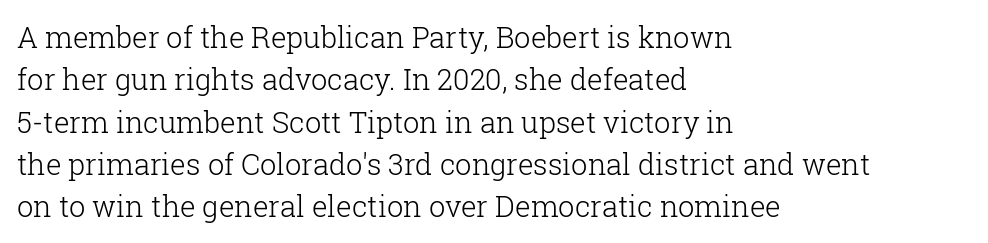
{"serif": "yes", "italic": "no", "bold": "no", "weight": "light", "width": "normal", "stroke_contrast": "low", "x_height": "medium", "monospaced": "no", "underline": "no", "align": "left", "line_spacing": "normal", "line_spacing_ratio": 1.46, "letter_spacing": "normal", "letter_spacing_em": 0.0, "glyph_px": 29}
